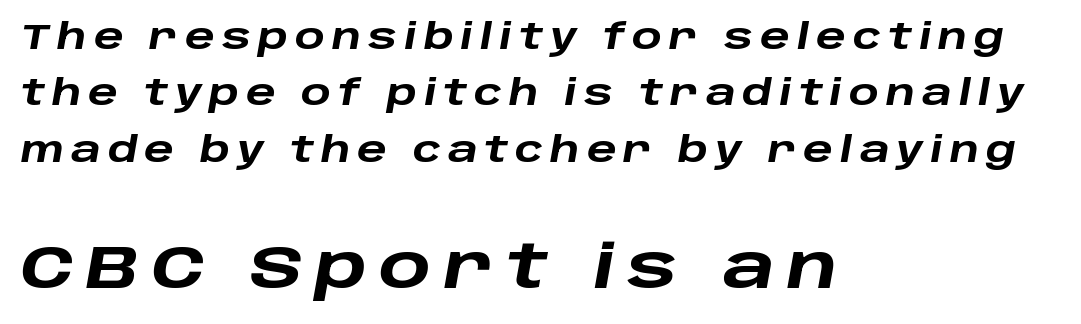
{"italic": "yes", "lean": "right", "slant_degrees": 10, "bold": "yes", "weight": "heavy", "width": "wide", "stroke_contrast": "low", "x_height": "large", "monospaced": "no", "underline": "no", "align": "left", "line_spacing": "normal", "line_spacing_ratio": 1.61, "letter_spacing": "wide", "letter_spacing_em": 0.2, "larger_block": "second", "size_ratio": 1.74, "glyph_px": 61}
